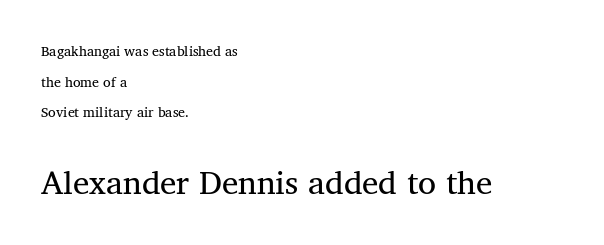
The image shows 33 px regular-weight serif type; set left-aligned, loose line spacing (2.19x), normal letter spacing, not underlined; the second (bottom) block is 2.36x larger; medium stroke contrast and a medium x-height.
